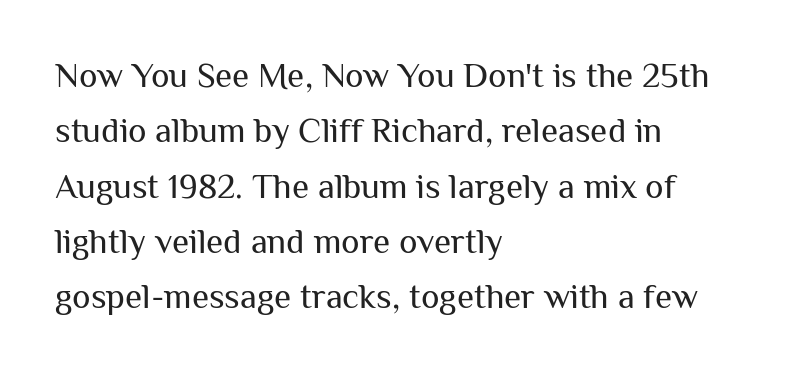
The image shows 35 px regular-weight sans-serif type, upright; set left-aligned, normal line spacing (1.58x), normal letter spacing, not underlined; medium stroke contrast and a medium x-height.
